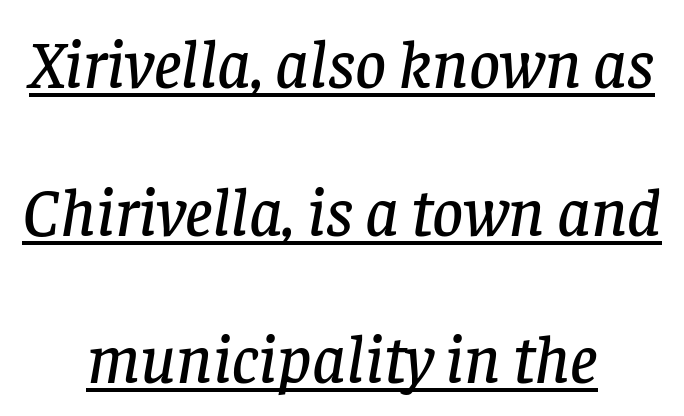
Q: Is the text italic (slanted)? A: Yes, it leans right by about 8 degrees.
Q: Is the typeface a serif or a sans-serif typeface? A: Serif.
Q: Is the text underlined? A: Yes.
Q: How is the paragraph aligned? A: Centered.
Q: Is the spacing between letters normal or unusually wide? A: Normal.
Q: Is the spacing between lines tight, normal or loose? A: Loose.
Q: Width (condensed, normal, or wide)? A: Normal.
Q: Stroke contrast? A: Low.
Q: x-height? A: Large.
Q: Monospaced? A: No.
